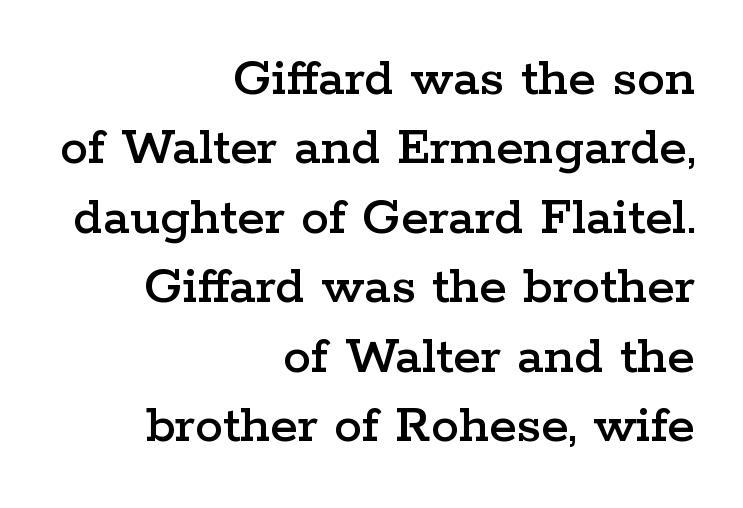
{"serif": "yes", "italic": "no", "width": "wide", "stroke_contrast": "low", "x_height": "medium", "monospaced": "no", "underline": "no", "align": "right", "line_spacing_ratio": 1.24, "letter_spacing": "normal", "letter_spacing_em": 0.0, "glyph_px": 56}
